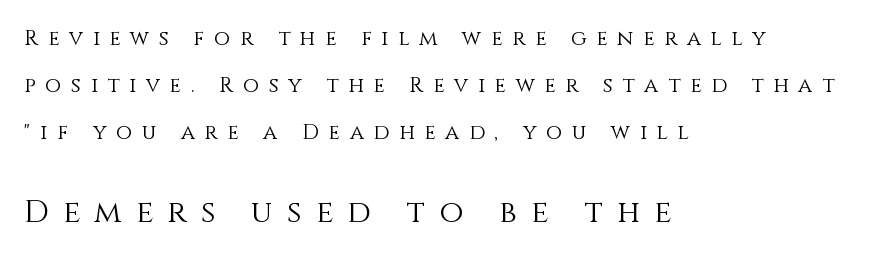
{"italic": "no", "bold": "no", "weight": "light", "width": "normal", "stroke_contrast": "medium", "x_height": "large", "monospaced": "no", "underline": "no", "align": "left", "line_spacing": "loose", "line_spacing_ratio": 2.25, "letter_spacing": "wide", "letter_spacing_em": 0.46, "larger_block": "second", "size_ratio": 1.48, "glyph_px": 31}
